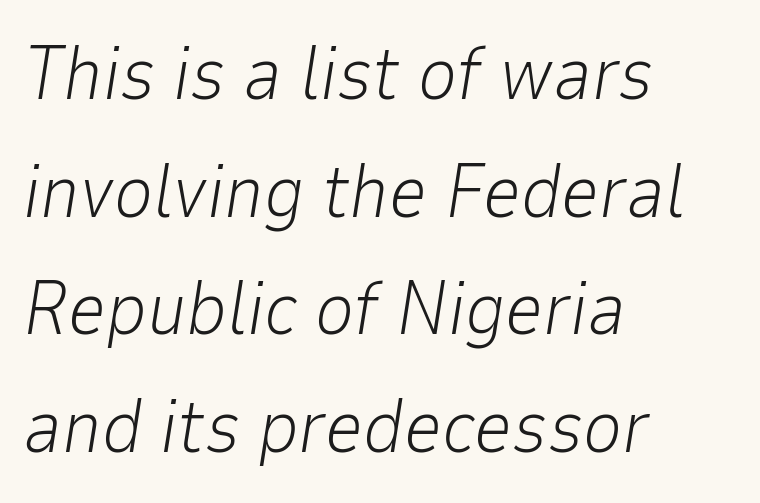
{"italic": "yes", "lean": "right", "slant_degrees": 9, "bold": "no", "weight": "light", "width": "normal", "stroke_contrast": "low", "x_height": "medium", "monospaced": "no", "underline": "no", "align": "left", "line_spacing": "normal", "line_spacing_ratio": 1.57, "letter_spacing": "normal", "letter_spacing_em": 0.0, "glyph_px": 75}
